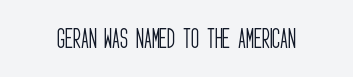
The image shows 22 px text type, upright; set normal letter spacing, not underlined.
